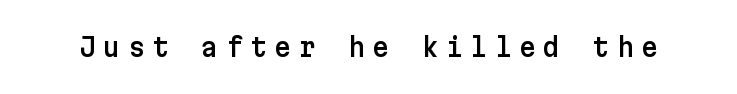
The image shows 26 px text type, upright; set unusually wide letter spacing (+0.29 em), not underlined.
